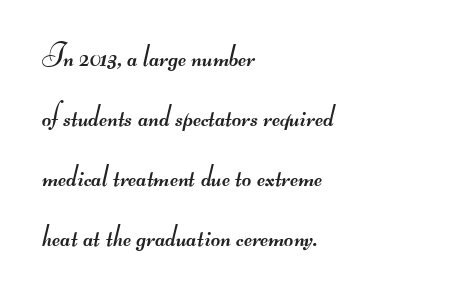
Q: Is the text bold? A: No.
Q: Is the typeface a serif or a sans-serif typeface? A: Sans-serif.
Q: Is the text underlined? A: No.
Q: How is the paragraph aligned? A: Left-aligned.
Q: Is the spacing between letters normal or unusually wide? A: Normal.
Q: Width (condensed, normal, or wide)? A: Wide.
Q: Stroke contrast? A: Medium.
Q: Monospaced? A: No.
